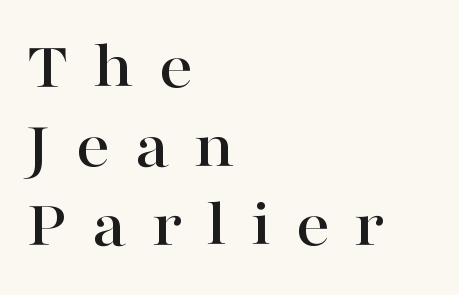
Q: Is the text italic (slanted)? A: No, it is upright.
Q: Is the typeface a serif or a sans-serif typeface? A: Serif.
Q: Is the text underlined? A: No.
Q: How is the paragraph aligned? A: Left-aligned.
Q: Is the spacing between letters normal or unusually wide? A: Unusually wide.
Q: Width (condensed, normal, or wide)? A: Wide.
Q: Stroke contrast? A: High.
Q: x-height? A: Medium.
Q: Monospaced? A: No.
